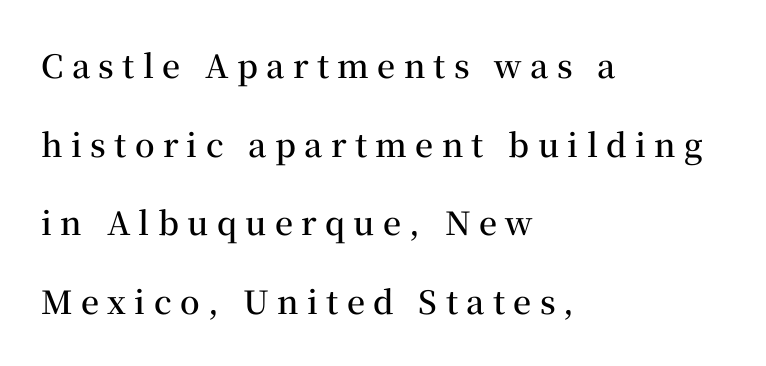
The image shows 32 px semibold serif type, upright; set left-aligned, loose line spacing (2.46x), unusually wide letter spacing (+0.26 em), not underlined; medium stroke contrast and a medium x-height.
